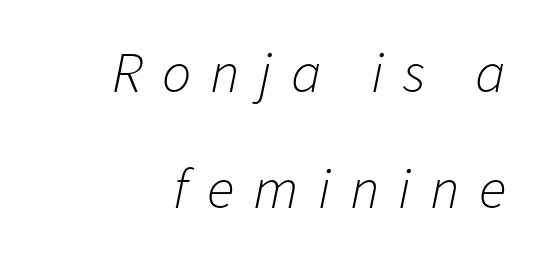
The image shows 58 px light type, italic (leaning right); set right-aligned, loose line spacing (2.0x), unusually wide letter spacing (+0.33 em), not underlined; low stroke contrast and a medium x-height.
